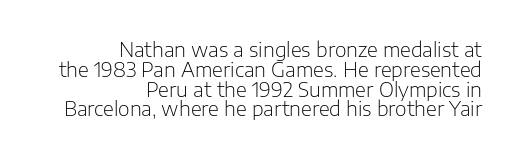
{"italic": "no", "bold": "no", "underline": "no", "align": "right", "line_spacing": "tight", "line_spacing_ratio": 0.99, "letter_spacing": "normal", "letter_spacing_em": 0.0, "glyph_px": 20}
